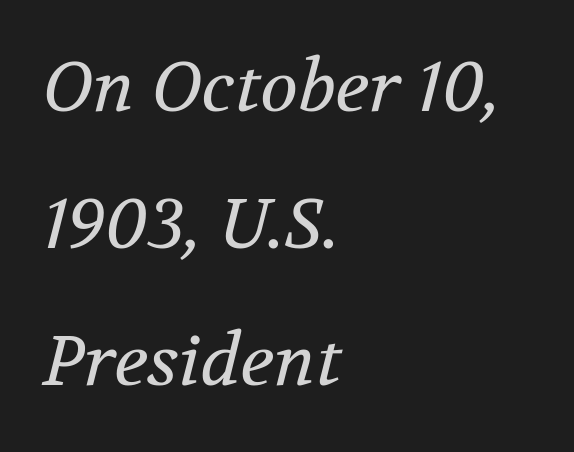
{"serif": "yes", "italic": "yes", "lean": "right", "slant_degrees": 12, "bold": "no", "weight": "regular", "width": "normal", "stroke_contrast": "medium", "x_height": "medium", "monospaced": "no", "underline": "no", "align": "left", "line_spacing": "loose", "line_spacing_ratio": 1.96, "letter_spacing": "normal", "letter_spacing_em": 0.0, "glyph_px": 70}
